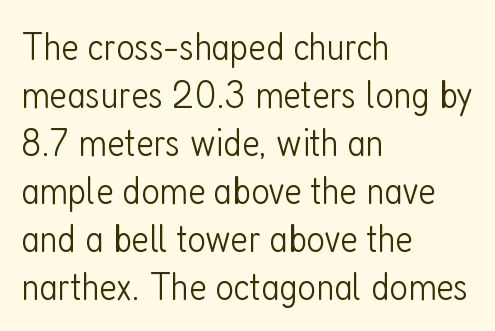
Q: Is the text bold? A: No.
Q: Is the text italic (slanted)? A: No, it is upright.
Q: Is the typeface a serif or a sans-serif typeface? A: Sans-serif.
Q: Is the text underlined? A: No.
Q: How is the paragraph aligned? A: Left-aligned.
Q: Is the spacing between letters normal or unusually wide? A: Normal.
Q: Width (condensed, normal, or wide)? A: Condensed.
Q: Stroke contrast? A: Low.
Q: x-height? A: Medium.
Q: Monospaced? A: No.
